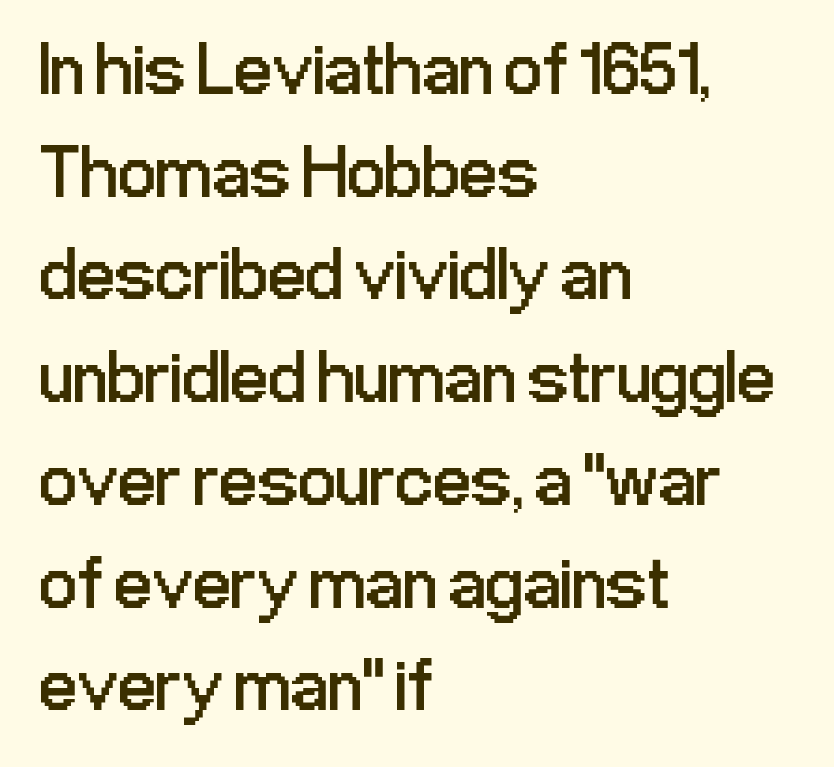
The image shows 75 px regular-weight, condensed sans-serif type, upright; set left-aligned, normal line spacing (1.37x), normal letter spacing, not underlined; low stroke contrast and a medium x-height.
